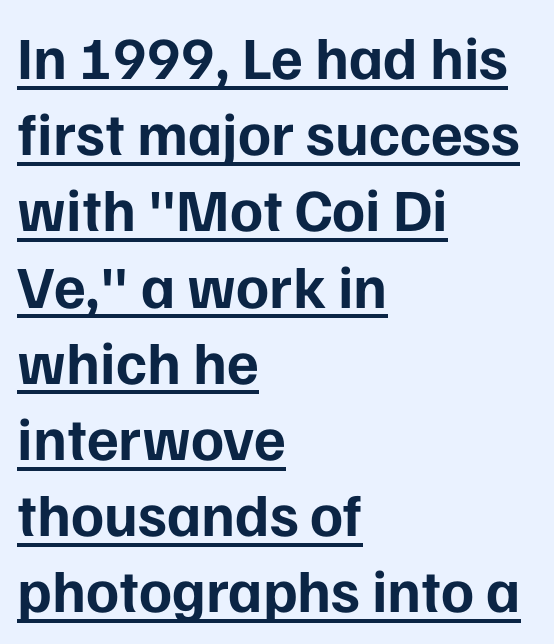
Q: Is the text bold? A: Yes.
Q: Is the text italic (slanted)? A: No, it is upright.
Q: Is the typeface a serif or a sans-serif typeface? A: Sans-serif.
Q: Is the text underlined? A: Yes.
Q: How is the paragraph aligned? A: Left-aligned.
Q: Is the spacing between letters normal or unusually wide? A: Normal.
Q: Is the spacing between lines tight, normal or loose? A: Normal.
Q: Width (condensed, normal, or wide)? A: Normal.
Q: Stroke contrast? A: Low.
Q: x-height? A: Medium.
Q: Monospaced? A: No.
